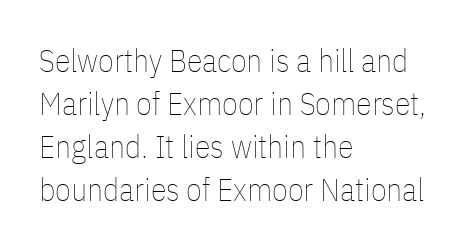
The strip under each line holds only bare page. Posture: straight, roman, zero tilt. In terms of leading, this rendering sits right in the middle. Tracking here is standard; glyphs follow each other at the usual distance. The letters advance in unequal steps, a hallmark of proportional type. The paragraph shown leans on its left margin.
